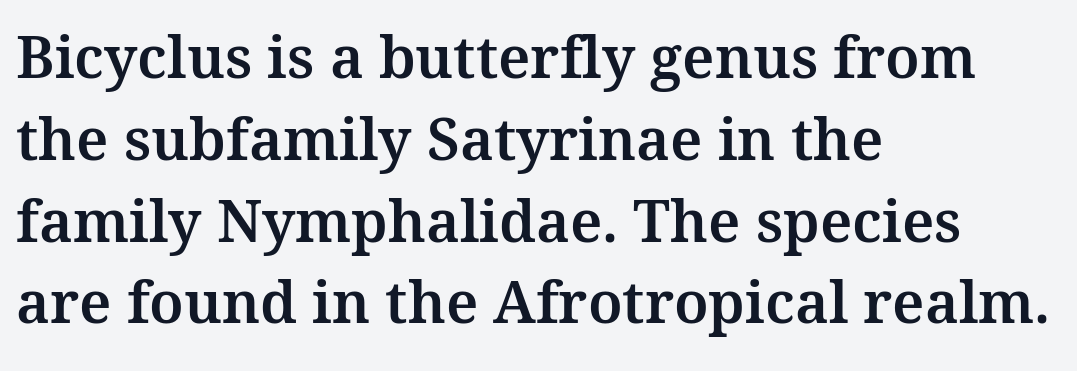
{"serif": "yes", "italic": "no", "width": "normal", "stroke_contrast": "medium", "x_height": "medium", "monospaced": "no", "underline": "no", "align": "left", "line_spacing": "normal", "line_spacing_ratio": 1.41, "letter_spacing": "normal", "letter_spacing_em": 0.0, "glyph_px": 58}
